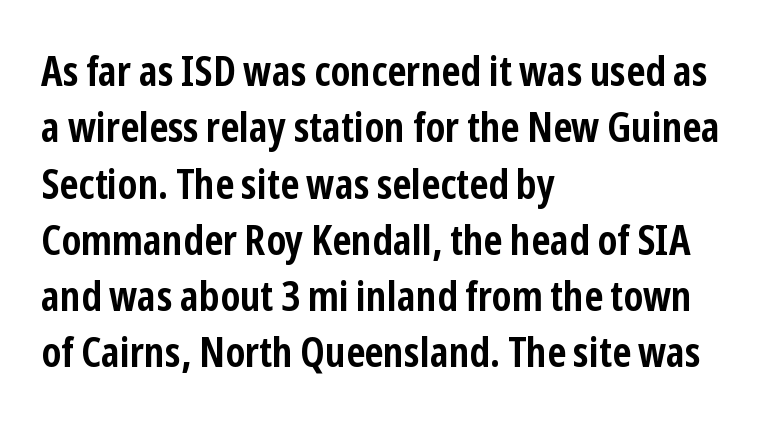
You can tell it's not italic because the verticals are truly vertical. The passage shown is typed in a proportional face where columns would drift. Vertically, the passage feels balanced, rows spaced as you'd expect. The face used here is a sans, in the tradition of grotesques and geometrics.
